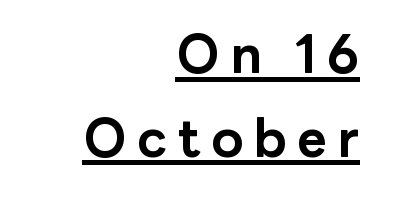
{"serif": "no", "italic": "no", "bold": "yes", "weight": "bold", "width": "normal", "stroke_contrast": "low", "x_height": "medium", "monospaced": "no", "underline": "yes", "align": "right", "line_spacing": "normal", "line_spacing_ratio": 1.61, "letter_spacing": "wide", "letter_spacing_em": 0.2, "glyph_px": 52}
